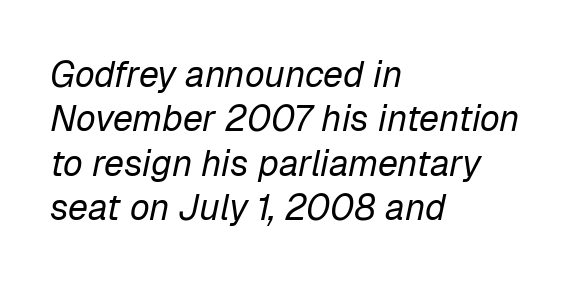
Q: Is the text bold? A: No.
Q: Is the text italic (slanted)? A: Yes, it leans right by about 12 degrees.
Q: Is the text underlined? A: No.
Q: How is the paragraph aligned? A: Left-aligned.
Q: Is the spacing between letters normal or unusually wide? A: Normal.
Q: Width (condensed, normal, or wide)? A: Normal.
Q: Stroke contrast? A: Low.
Q: x-height? A: Medium.
Q: Monospaced? A: No.
